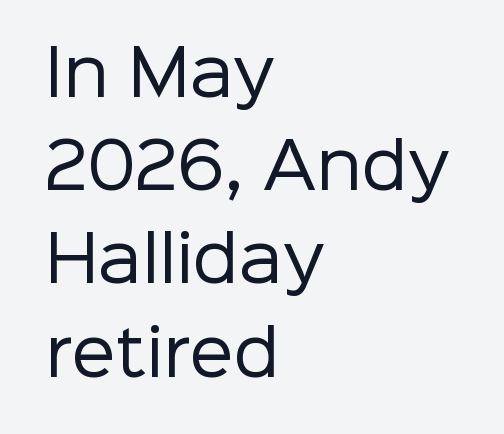
{"serif": "no", "italic": "no", "bold": "no", "weight": "regular", "width": "normal", "stroke_contrast": "low", "x_height": "medium", "monospaced": "no", "underline": "no", "align": "left", "line_spacing": "normal", "line_spacing_ratio": 1.48, "letter_spacing": "normal", "letter_spacing_em": 0.0, "glyph_px": 63}
